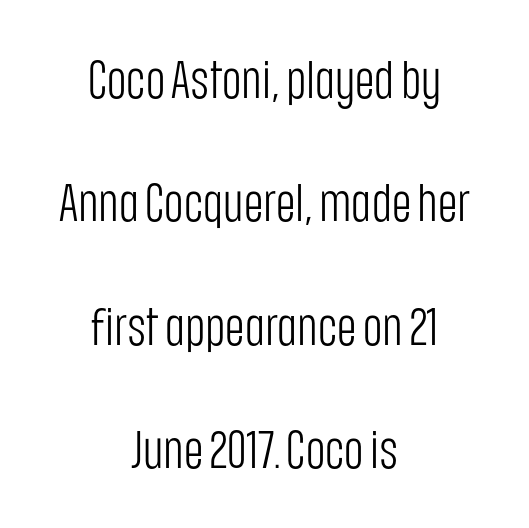
The image shows 53 px light, condensed sans-serif type, upright; set centered, loose line spacing (2.33x), normal letter spacing, not underlined; low stroke contrast and a large x-height.
